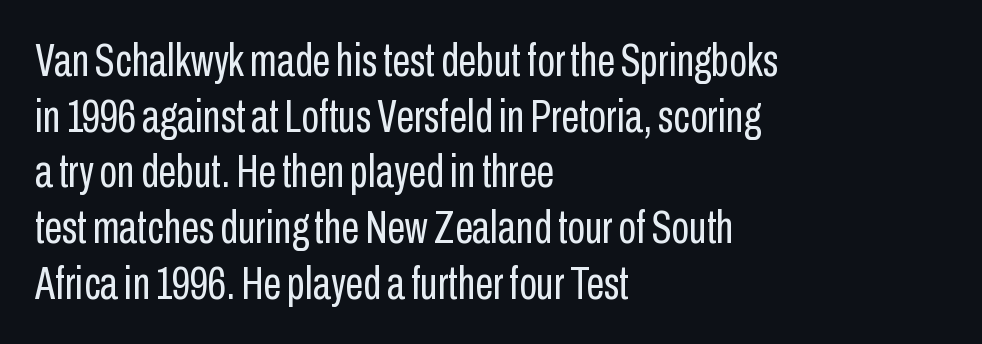
{"serif": "no", "italic": "no", "bold": "no", "weight": "regular", "width": "condensed", "stroke_contrast": "low", "x_height": "medium", "monospaced": "no", "underline": "no", "align": "left", "line_spacing_ratio": 1.21, "letter_spacing": "normal", "letter_spacing_em": 0.0, "glyph_px": 46}
